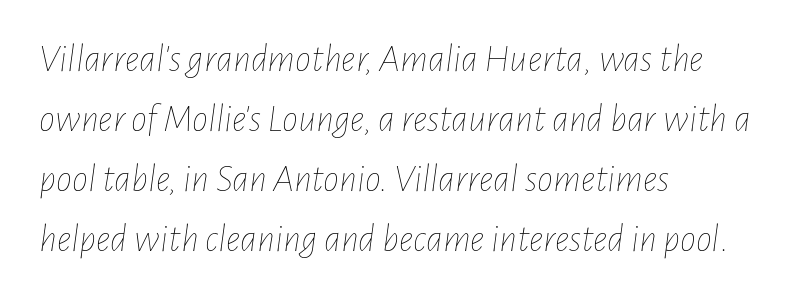
The image shows 40 px thin, condensed type, italic (leaning right); set left-aligned, normal line spacing (1.5x), normal letter spacing, not underlined; low stroke contrast and a medium x-height.
